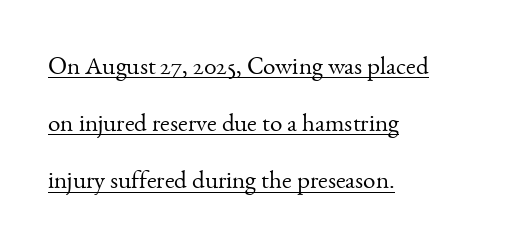
{"italic": "no", "bold": "no", "underline": "yes", "align": "left", "line_spacing": "loose", "line_spacing_ratio": 2.29, "letter_spacing": "normal", "letter_spacing_em": 0.0, "glyph_px": 25}
